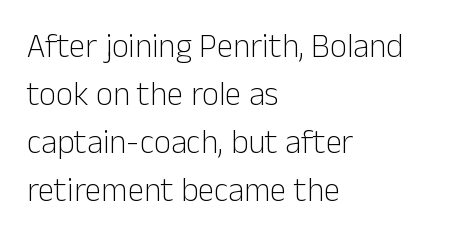
{"serif": "no", "italic": "no", "bold": "no", "weight": "light", "width": "normal", "stroke_contrast": "low", "x_height": "medium", "monospaced": "no", "underline": "no", "align": "left", "line_spacing": "normal", "line_spacing_ratio": 1.45, "letter_spacing": "normal", "letter_spacing_em": 0.0, "glyph_px": 33}
